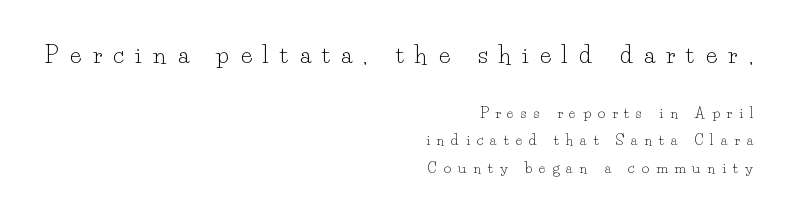
This sample uses an upright cut, with every glyph sitting square on the baseline. Visually, the top section dominates because its glyphs are scaled up. Reading down the block, your eye finds every line finishing at a fixed right position. Stems here are at most as thick as an everyday book face. Inter-character spacing is expanded well beyond the font's built-in metrics.
